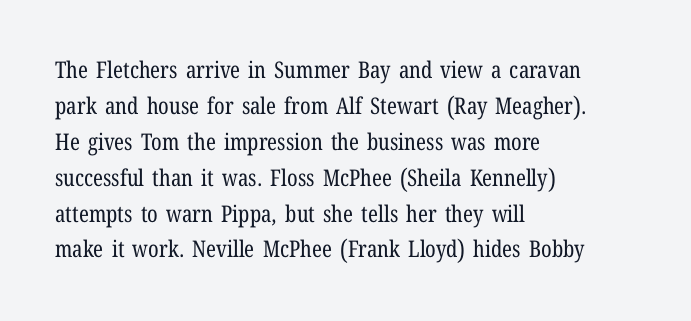
{"italic": "no", "bold": "no", "underline": "no", "align": "left", "line_spacing": "normal", "line_spacing_ratio": 1.56, "letter_spacing": "normal", "letter_spacing_em": 0.0, "glyph_px": 23}
